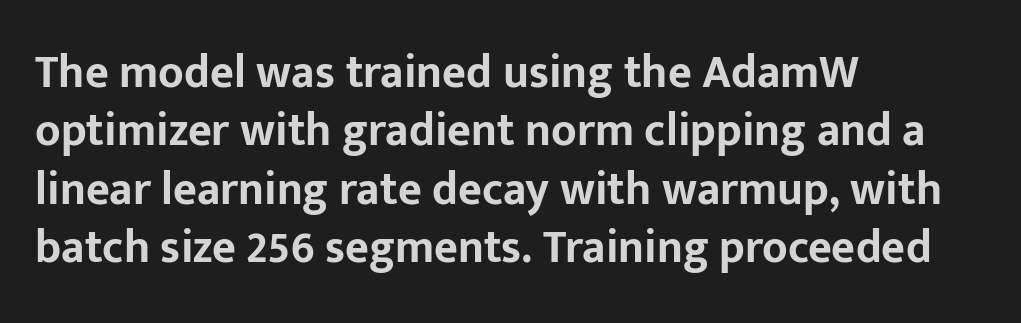
The image shows 46 px bold sans-serif type, upright; set left-aligned, normal line spacing (1.27x), normal letter spacing, not underlined; low stroke contrast and a medium x-height.
